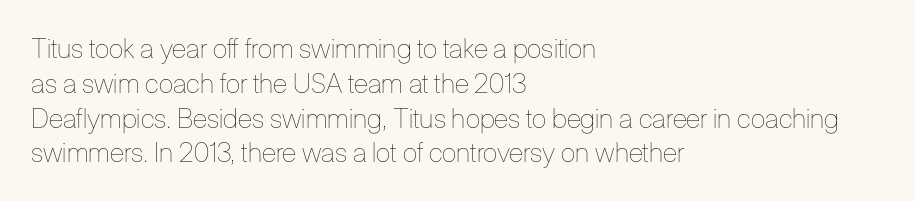
The image shows 27 px text type, upright; set left-aligned, normal line spacing (1.29x), normal letter spacing, not underlined.
